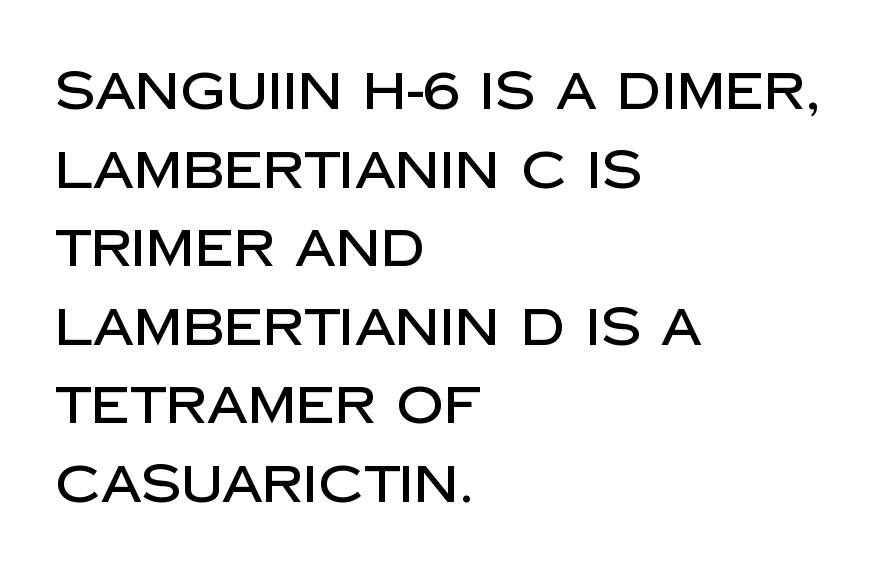
Q: Is the text italic (slanted)? A: No, it is upright.
Q: Is the typeface a serif or a sans-serif typeface? A: Sans-serif.
Q: Is the text underlined? A: No.
Q: How is the paragraph aligned? A: Left-aligned.
Q: Is the spacing between letters normal or unusually wide? A: Normal.
Q: Is the spacing between lines tight, normal or loose? A: Normal.
Q: Width (condensed, normal, or wide)? A: Normal.
Q: Stroke contrast? A: Low.
Q: x-height? A: Large.
Q: Monospaced? A: No.
